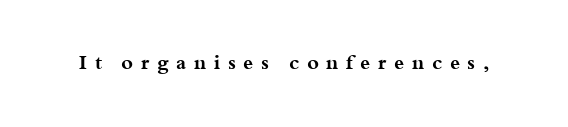
{"italic": "no", "bold": "yes", "underline": "no", "letter_spacing": "wide", "letter_spacing_em": 0.38, "glyph_px": 20}
